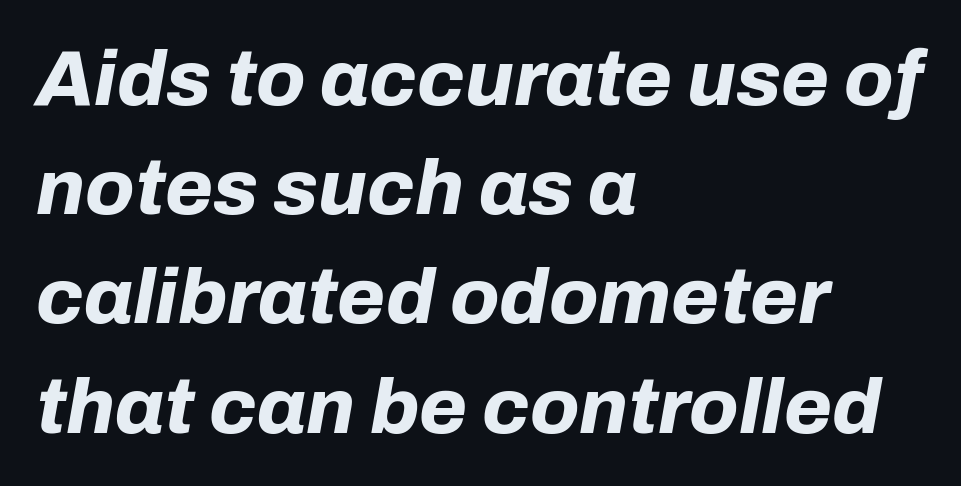
Q: Is the text bold? A: Yes.
Q: Is the text italic (slanted)? A: Yes, it leans right by about 10 degrees.
Q: Is the text underlined? A: No.
Q: How is the paragraph aligned? A: Left-aligned.
Q: Is the spacing between letters normal or unusually wide? A: Normal.
Q: Is the spacing between lines tight, normal or loose? A: Normal.
Q: Width (condensed, normal, or wide)? A: Normal.
Q: Stroke contrast? A: Low.
Q: x-height? A: Medium.
Q: Monospaced? A: No.
